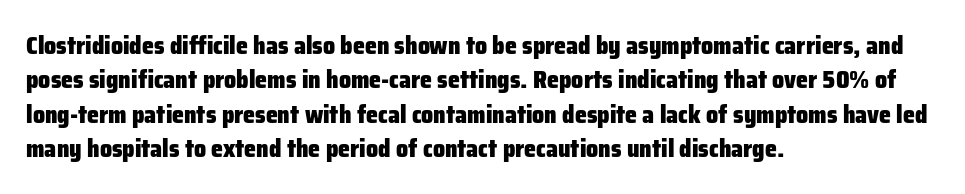
Q: Is the text bold? A: Yes.
Q: Is the text italic (slanted)? A: No, it is upright.
Q: Is the text underlined? A: No.
Q: How is the paragraph aligned? A: Left-aligned.
Q: Is the spacing between letters normal or unusually wide? A: Normal.
Q: Is the spacing between lines tight, normal or loose? A: Normal.
